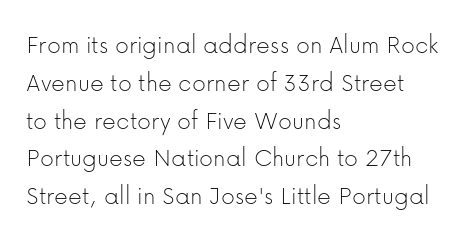
Short note: letters normally spaced. These lines are set flush left with a ragged right edge. The passage shown is not bold in any degree. Rows of type keep a routine distance in the vertical direction. This is the regular roman posture of the typeface.
